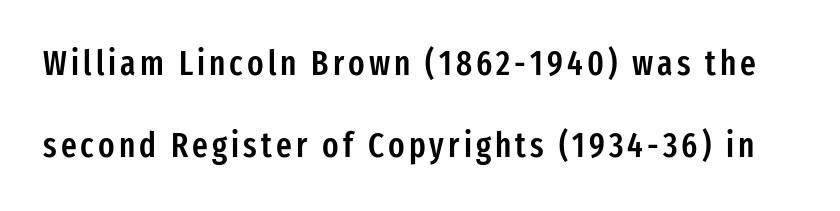
The image shows 34 px semibold, condensed sans-serif type, upright; set loose line spacing (2.42x), not underlined; low stroke contrast and a medium x-height.
